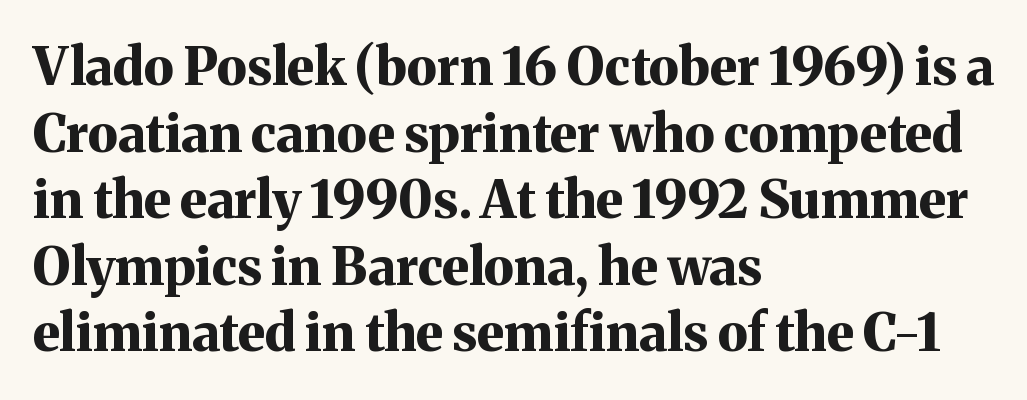
The image shows 52 px bold serif type, upright; set left-aligned, normal line spacing (1.28x), normal letter spacing, not underlined; medium stroke contrast and a medium x-height.
